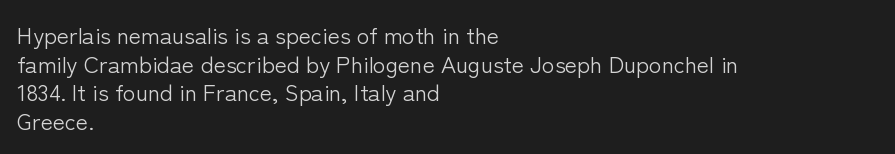
{"italic": "no", "bold": "no", "underline": "no", "align": "left", "line_spacing_ratio": 1.24, "letter_spacing": "normal", "letter_spacing_em": 0.0, "glyph_px": 23}
